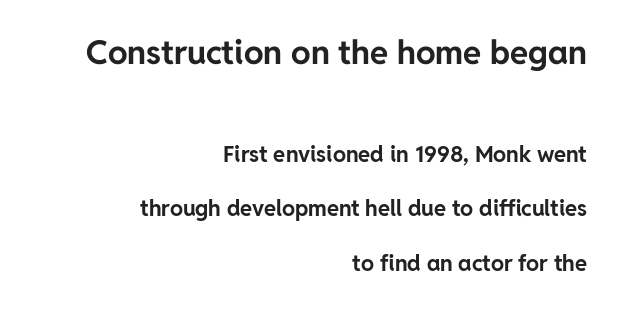
Q: Is the text bold? A: Yes.
Q: Is the text italic (slanted)? A: No, it is upright.
Q: Is the typeface a serif or a sans-serif typeface? A: Sans-serif.
Q: Is the text underlined? A: No.
Q: How is the paragraph aligned? A: Right-aligned.
Q: Is the spacing between letters normal or unusually wide? A: Normal.
Q: Is the spacing between lines tight, normal or loose? A: Loose.
Q: Which block of text is set in a larger size, the first (top) or the second (bottom)? A: The first (top) one.
Q: Width (condensed, normal, or wide)? A: Normal.
Q: Stroke contrast? A: Low.
Q: x-height? A: Medium.
Q: Monospaced? A: No.
